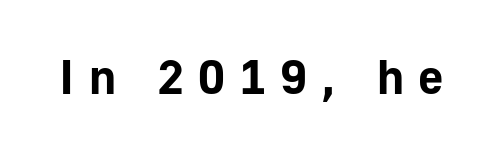
The image shows 49 px bold sans-serif type, upright; set unusually wide letter spacing (+0.29 em), not underlined; low stroke contrast and a medium x-height.
